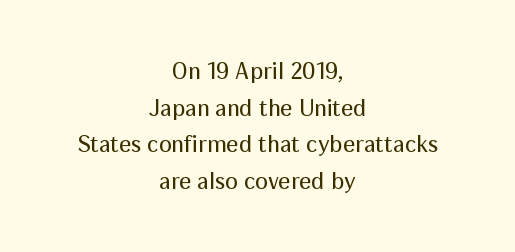
What's the leading like? Ordinary, nothing unusual. This rendering leaves character spacing at its baseline value. Check under the words: just untouched page. A light-to-regular cut is what we see here. The type sits square on the baseline with zero lean. Visually the block forms a symmetrical silhouette, jagged on both flanks.
